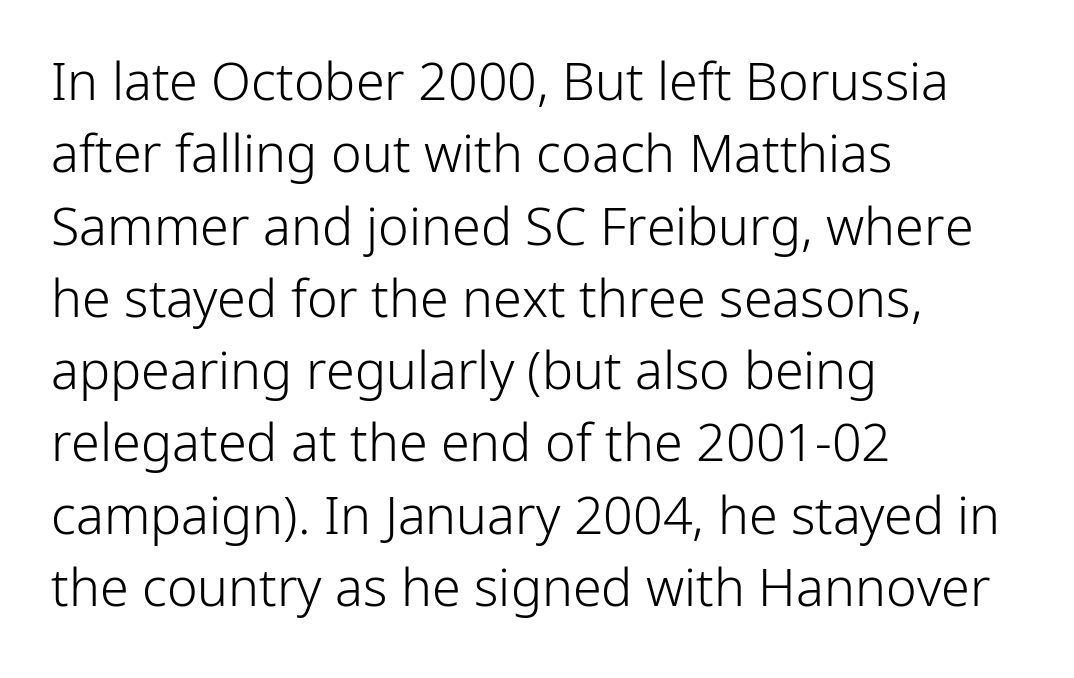
Q: Is the text bold? A: No.
Q: Is the text italic (slanted)? A: No, it is upright.
Q: Is the typeface a serif or a sans-serif typeface? A: Sans-serif.
Q: Is the text underlined? A: No.
Q: How is the paragraph aligned? A: Left-aligned.
Q: Is the spacing between letters normal or unusually wide? A: Normal.
Q: Is the spacing between lines tight, normal or loose? A: Normal.
Q: Width (condensed, normal, or wide)? A: Normal.
Q: Stroke contrast? A: Low.
Q: x-height? A: Medium.
Q: Monospaced? A: No.
